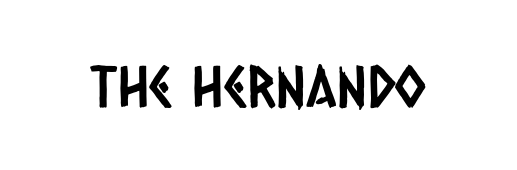
The image shows 57 px condensed sans-serif type; set normal letter spacing, not underlined; low stroke contrast and a large x-height.
